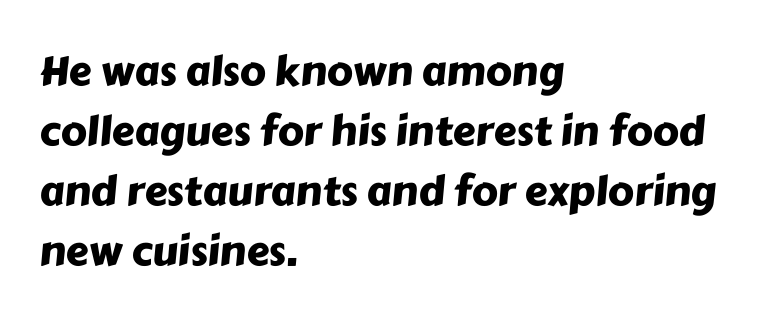
The image shows 41 px sans-serif type; set left-aligned, normal line spacing (1.46x), normal letter spacing, not underlined; low stroke contrast and a medium x-height.
